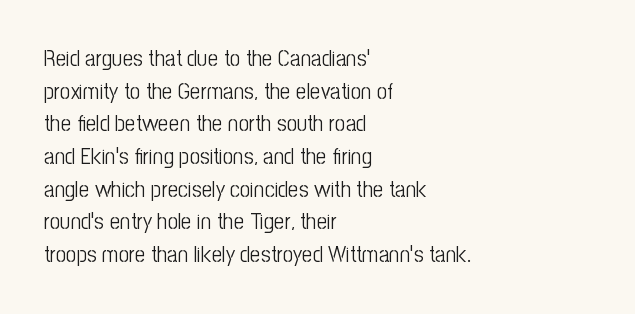
Characters follow at the spacing the type designer built in. The letterforms sit at book weight or below. Rendered with straight, roman letterforms. The rows are spaced the way most documents space them. The strip under each line holds only bare page.
